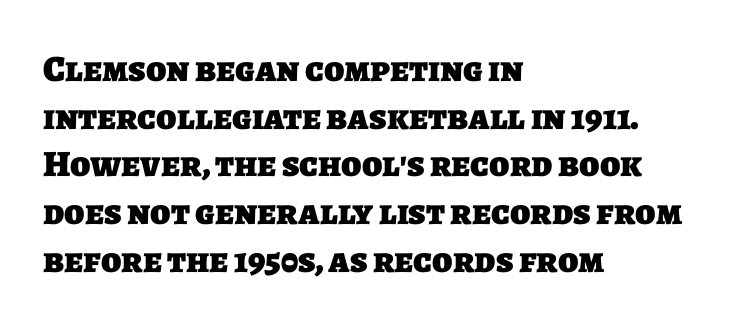
Q: Is the text bold? A: Yes.
Q: Is the typeface a serif or a sans-serif typeface? A: Sans-serif.
Q: Is the text underlined? A: No.
Q: How is the paragraph aligned? A: Left-aligned.
Q: Is the spacing between letters normal or unusually wide? A: Normal.
Q: Is the spacing between lines tight, normal or loose? A: Normal.
Q: Width (condensed, normal, or wide)? A: Normal.
Q: Stroke contrast? A: Low.
Q: x-height? A: Large.
Q: Monospaced? A: No.
